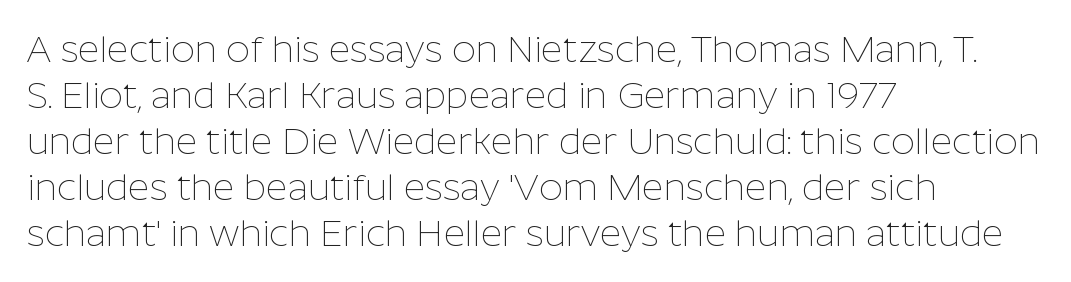
{"serif": "no", "italic": "no", "bold": "no", "weight": "thin", "width": "normal", "stroke_contrast": "low", "x_height": "medium", "monospaced": "no", "underline": "no", "align": "left", "line_spacing_ratio": 1.24, "letter_spacing": "normal", "letter_spacing_em": 0.0, "glyph_px": 37}
